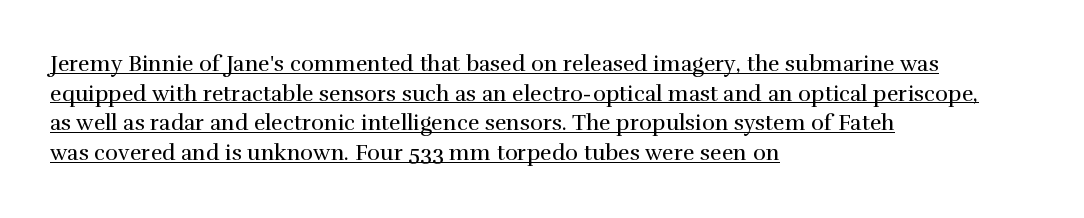
{"italic": "no", "bold": "no", "underline": "yes", "align": "left", "line_spacing": "normal", "line_spacing_ratio": 1.35, "letter_spacing": "normal", "letter_spacing_em": 0.0, "glyph_px": 22}
